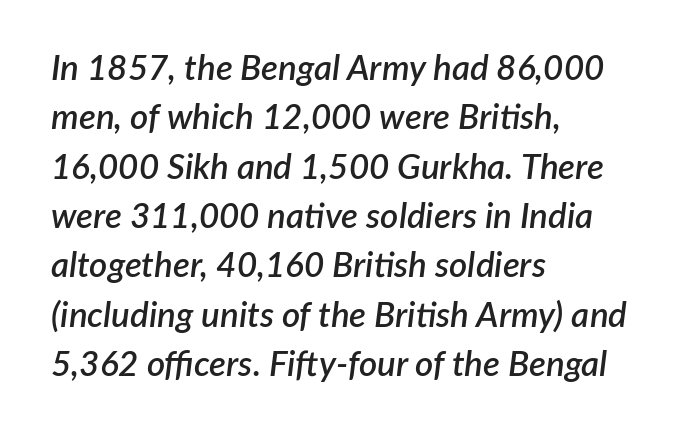
The image shows 35 px semibold type, italic (leaning right); set left-aligned, normal line spacing (1.41x), normal letter spacing, not underlined; low stroke contrast and a medium x-height.
